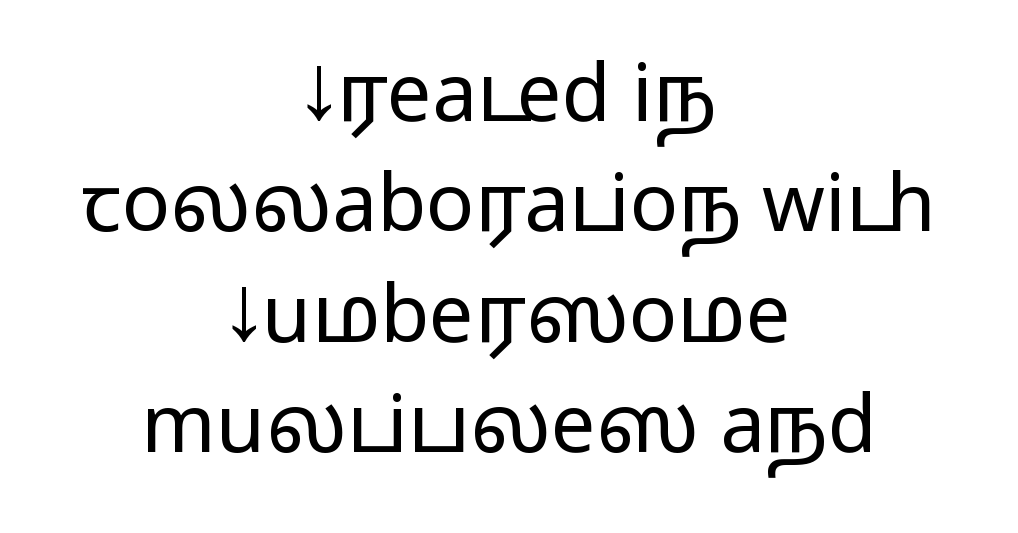
{"serif": "no", "italic": "no", "bold": "no", "weight": "regular", "width": "wide", "stroke_contrast": "low", "x_height": "medium", "monospaced": "no", "underline": "no", "align": "center", "line_spacing": "normal", "line_spacing_ratio": 1.38, "letter_spacing": "normal", "letter_spacing_em": 0.0, "glyph_px": 80}
